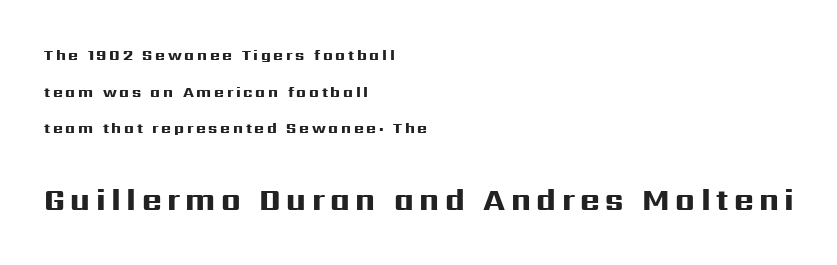
Q: Is the text bold? A: Yes.
Q: Is the text italic (slanted)? A: No, it is upright.
Q: Is the typeface a serif or a sans-serif typeface? A: Sans-serif.
Q: Is the text underlined? A: No.
Q: How is the paragraph aligned? A: Left-aligned.
Q: Is the spacing between lines tight, normal or loose? A: Loose.
Q: Which block of text is set in a larger size, the first (top) or the second (bottom)? A: The second (bottom) one.
Q: Width (condensed, normal, or wide)? A: Wide.
Q: Stroke contrast? A: High.
Q: x-height? A: Medium.
Q: Monospaced? A: No.
